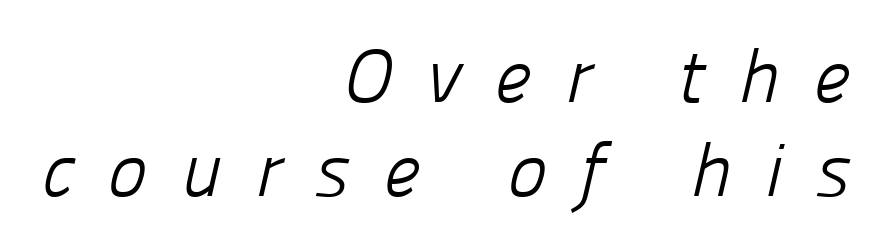
The image shows 75 px light sans-serif type; set right-aligned, normal line spacing (1.25x), unusually wide letter spacing (+0.44 em), not underlined; low stroke contrast and a medium x-height.
